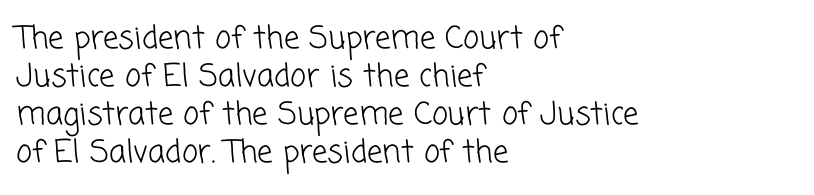
The image shows 31 px light sans-serif type; set left-aligned, line spacing 1.23x, normal letter spacing, not underlined; low stroke contrast and a medium x-height.
